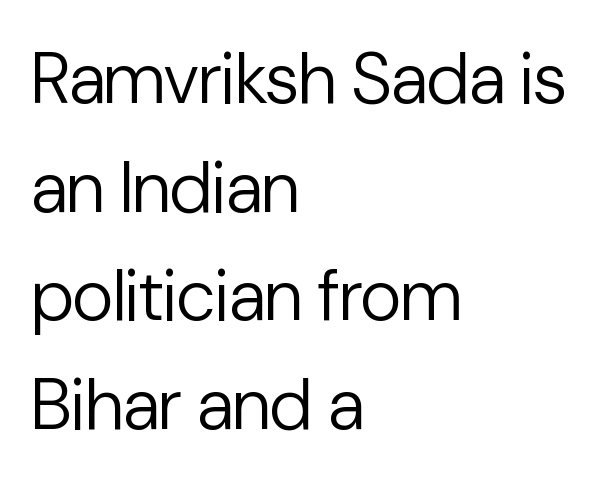
Students, note that the glyphs here touch the page at normal intervals. Stems here are at most as thick as an everyday book face. Character widths vary here, with narrow letters taking less room than wide ones. Rule under the text: the space is simply empty. Rows of type keep a routine distance in the vertical direction. Notice how the stems are strictly vertical — no italics here.
